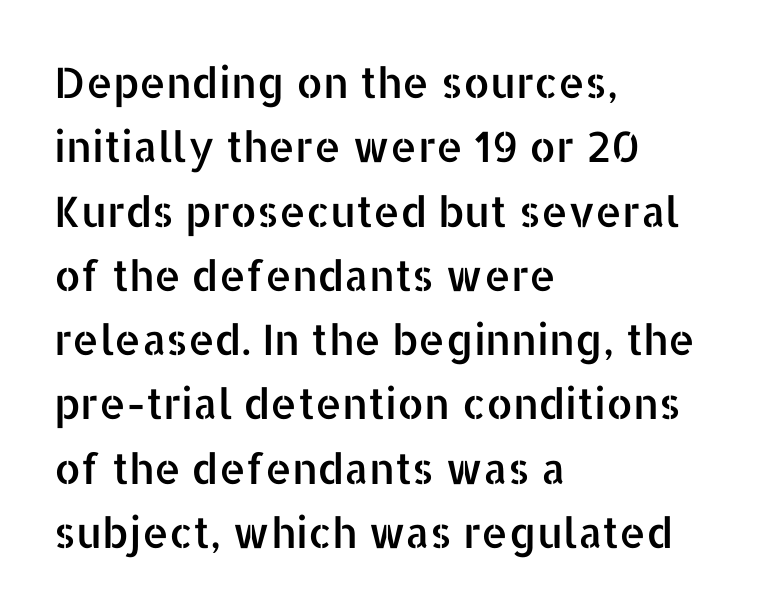
{"serif": "no", "italic": "no", "width": "normal", "stroke_contrast": "low", "x_height": "medium", "monospaced": "no", "underline": "no", "align": "left", "line_spacing": "normal", "line_spacing_ratio": 1.53, "letter_spacing": "normal", "letter_spacing_em": 0.0, "glyph_px": 42}
